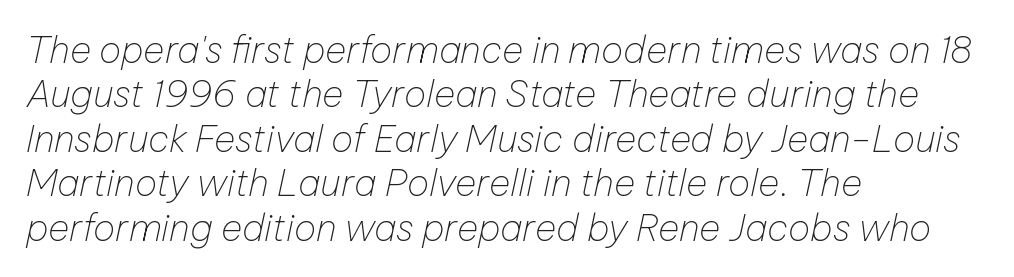
Q: Is the text bold? A: No.
Q: Is the text italic (slanted)? A: Yes, it leans right by about 12 degrees.
Q: Is the text underlined? A: No.
Q: How is the paragraph aligned? A: Left-aligned.
Q: Is the spacing between letters normal or unusually wide? A: Normal.
Q: Width (condensed, normal, or wide)? A: Normal.
Q: Stroke contrast? A: Low.
Q: x-height? A: Medium.
Q: Monospaced? A: No.
